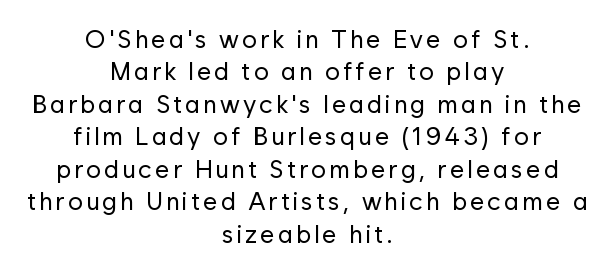
{"italic": "no", "bold": "no", "underline": "no", "align": "center", "line_spacing": "normal", "line_spacing_ratio": 1.3, "glyph_px": 25}
